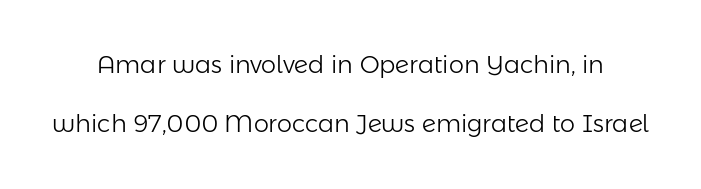
Q: Is the text bold? A: No.
Q: Is the text italic (slanted)? A: No, it is upright.
Q: Is the text underlined? A: No.
Q: Is the spacing between letters normal or unusually wide? A: Normal.
Q: Is the spacing between lines tight, normal or loose? A: Loose.
